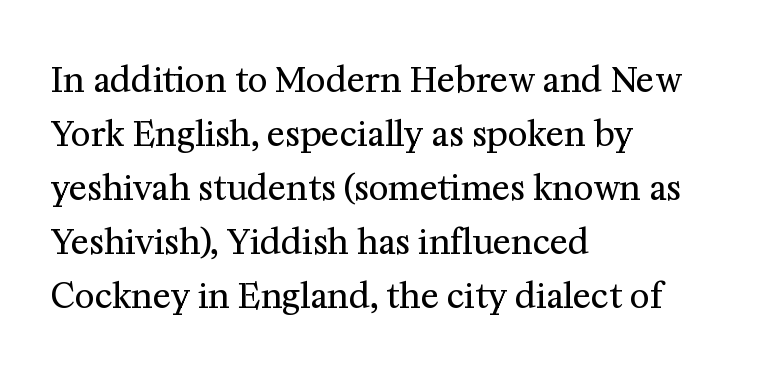
Short and long lines alike share a common starting point at left. Horizontal bands of white between lines are of average thickness. The baseline area is clear. The letters look calm and open, with moderate or lighter stems.
